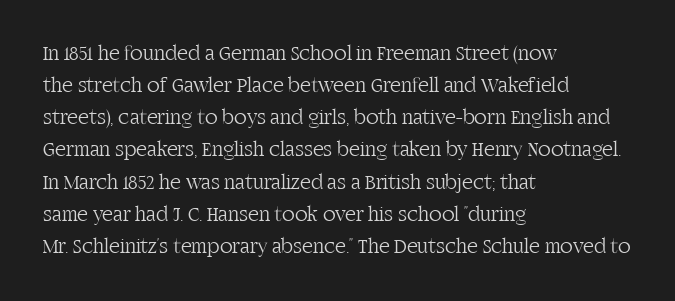
Q: Is the text bold? A: No.
Q: Is the text italic (slanted)? A: No, it is upright.
Q: Is the text underlined? A: No.
Q: How is the paragraph aligned? A: Left-aligned.
Q: Is the spacing between letters normal or unusually wide? A: Normal.
Q: Is the spacing between lines tight, normal or loose? A: Normal.
